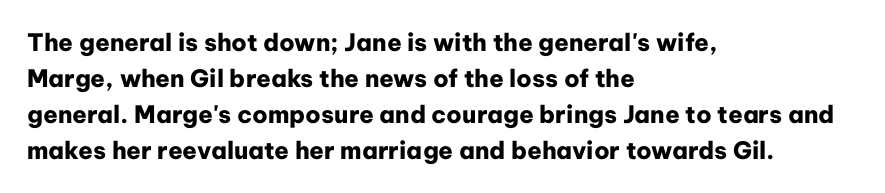
{"italic": "no", "bold": "yes", "underline": "no", "align": "left", "line_spacing": "normal", "line_spacing_ratio": 1.5, "letter_spacing": "normal", "letter_spacing_em": 0.0, "glyph_px": 24}
